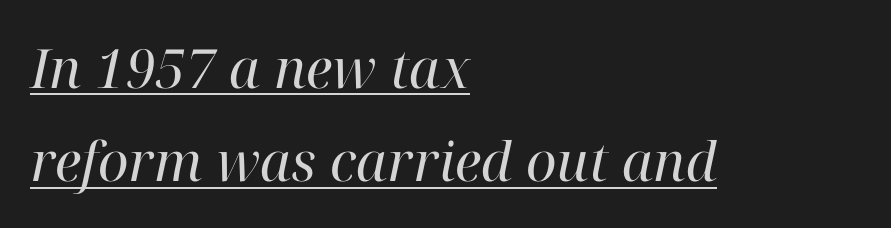
Q: Is the text bold? A: No.
Q: Is the text italic (slanted)? A: Yes, it leans right by about 12 degrees.
Q: Is the typeface a serif or a sans-serif typeface? A: Serif.
Q: Is the text underlined? A: Yes.
Q: How is the paragraph aligned? A: Left-aligned.
Q: Is the spacing between letters normal or unusually wide? A: Normal.
Q: Width (condensed, normal, or wide)? A: Normal.
Q: Stroke contrast? A: High.
Q: x-height? A: Medium.
Q: Monospaced? A: No.
